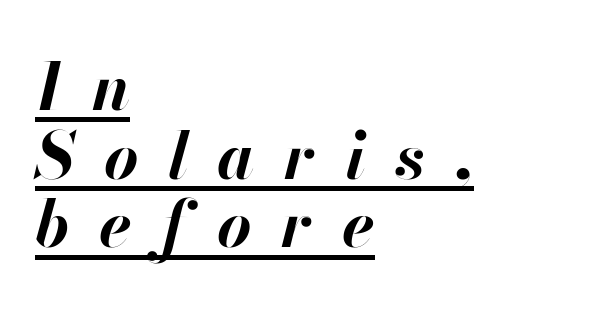
Q: Is the text bold? A: Yes.
Q: Is the text italic (slanted)? A: Yes, it leans right by about 13 degrees.
Q: Is the text underlined? A: Yes.
Q: How is the paragraph aligned? A: Left-aligned.
Q: Is the spacing between letters normal or unusually wide? A: Unusually wide.
Q: Is the spacing between lines tight, normal or loose? A: Tight.
Q: Width (condensed, normal, or wide)? A: Normal.
Q: Stroke contrast? A: High.
Q: x-height? A: Small.
Q: Monospaced? A: No.
